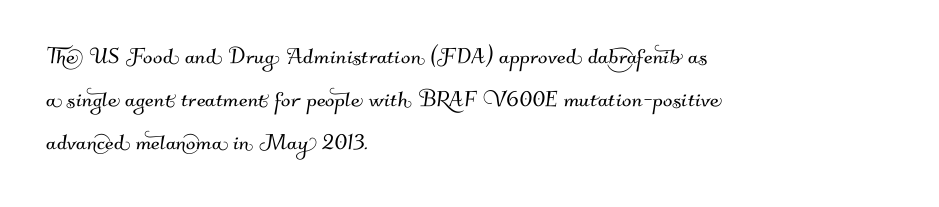
{"serif": "no", "width": "normal", "stroke_contrast": "medium", "x_height": "small", "monospaced": "no", "underline": "no", "align": "left", "line_spacing": "normal", "line_spacing_ratio": 1.53, "letter_spacing": "normal", "letter_spacing_em": 0.0, "glyph_px": 28}
